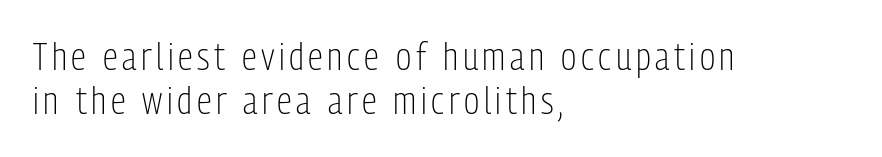
The image shows 38 px light, condensed sans-serif type, upright; set left-aligned, line spacing 1.16x, not underlined; low stroke contrast and a medium x-height.
